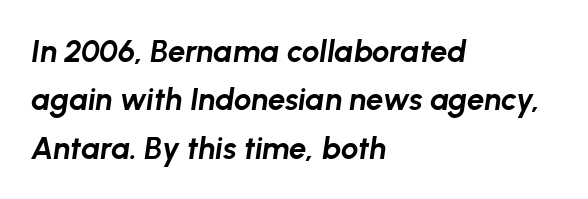
{"italic": "yes", "lean": "right", "slant_degrees": 8, "bold": "yes", "weight": "bold", "width": "normal", "stroke_contrast": "low", "x_height": "medium", "monospaced": "no", "underline": "no", "align": "left", "line_spacing": "normal", "line_spacing_ratio": 1.56, "letter_spacing": "normal", "letter_spacing_em": 0.0, "glyph_px": 31}
